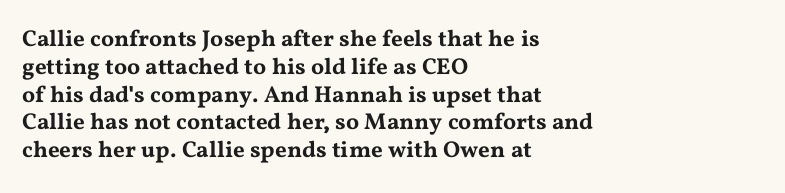
{"italic": "no", "underline": "no", "align": "left", "line_spacing_ratio": 1.21, "letter_spacing": "normal", "letter_spacing_em": 0.0, "glyph_px": 23}
